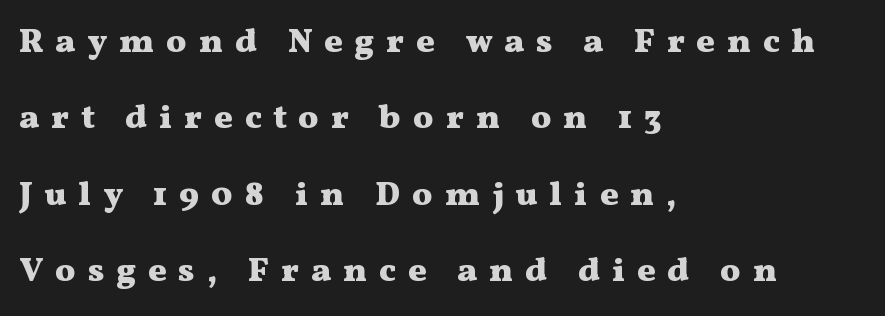
Descenders hang freely into open space. Typeset ragged right — the left edge is the straight one. Every character sits straight up, as roman type does. Look at the stroke-to-counter ratio: heavy, a bold. The passage shown is typed in a proportional face where columns would drift.
